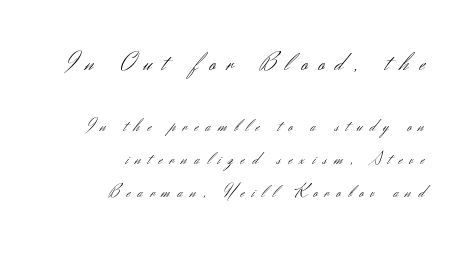
Does the copy run flush right? Yes — the right margin is perfectly even. This rendering features lettering with no underline. The lines are spread far apart with generous leading. The weight would be labelled regular, book, light, or lighter still. The horizontal fit of the characters is loose and conspicuously gappy.
